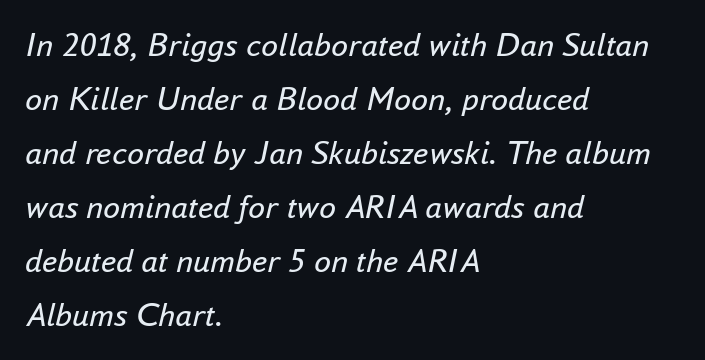
Q: Is the text bold? A: No.
Q: Is the text italic (slanted)? A: Yes, it leans right by about 16 degrees.
Q: Is the text underlined? A: No.
Q: How is the paragraph aligned? A: Left-aligned.
Q: Is the spacing between letters normal or unusually wide? A: Normal.
Q: Is the spacing between lines tight, normal or loose? A: Normal.
Q: Width (condensed, normal, or wide)? A: Normal.
Q: Stroke contrast? A: Low.
Q: x-height? A: Small.
Q: Monospaced? A: No.
